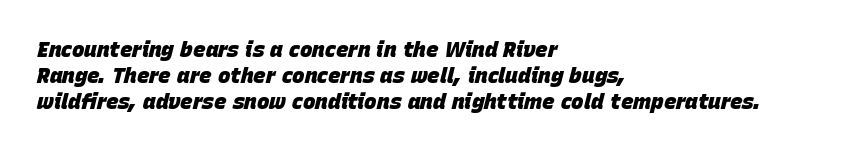
The image shows 21 px bold type, italic (leaning right); set left-aligned, line spacing 1.23x, normal letter spacing, not underlined.
